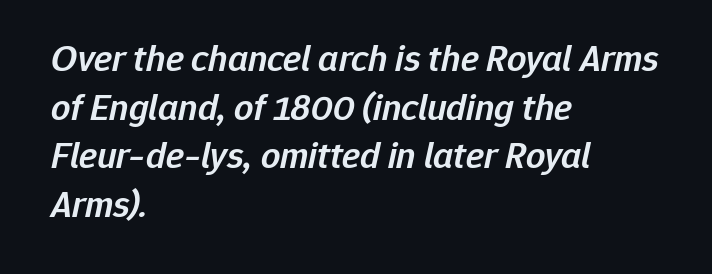
The image shows 38 px semibold type, italic (leaning right); set left-aligned, normal line spacing (1.28x), normal letter spacing, not underlined; low stroke contrast and a medium x-height.
